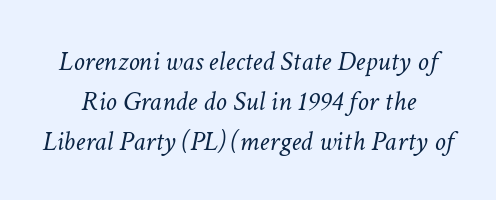
The image shows 28 px light type, italic (leaning right); set normal line spacing (1.43x), normal letter spacing, not underlined; low stroke contrast and a medium x-height.
